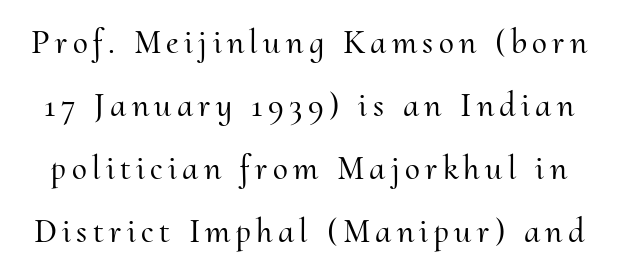
The image shows 34 px serif type, upright; set line spacing 1.85x, not underlined; medium stroke contrast and a small x-height.
